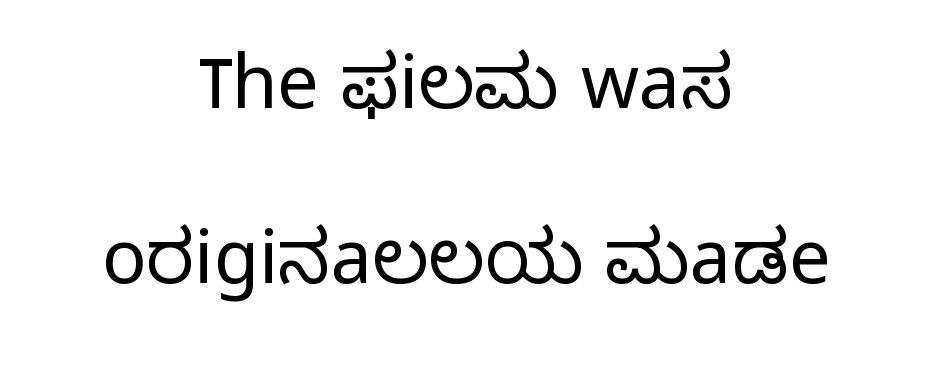
Q: Is the text bold? A: No.
Q: Is the text italic (slanted)? A: No, it is upright.
Q: Is the typeface a serif or a sans-serif typeface? A: Sans-serif.
Q: Is the text underlined? A: No.
Q: How is the paragraph aligned? A: Centered.
Q: Is the spacing between letters normal or unusually wide? A: Normal.
Q: Is the spacing between lines tight, normal or loose? A: Loose.
Q: Width (condensed, normal, or wide)? A: Normal.
Q: Stroke contrast? A: Low.
Q: x-height? A: Medium.
Q: Monospaced? A: No.
